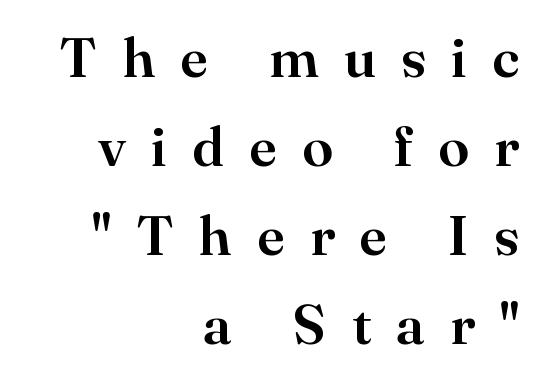
{"serif": "yes", "italic": "no", "width": "normal", "stroke_contrast": "high", "x_height": "small", "monospaced": "no", "underline": "no", "align": "right", "line_spacing": "normal", "line_spacing_ratio": 1.59, "letter_spacing": "wide", "letter_spacing_em": 0.45, "glyph_px": 56}
